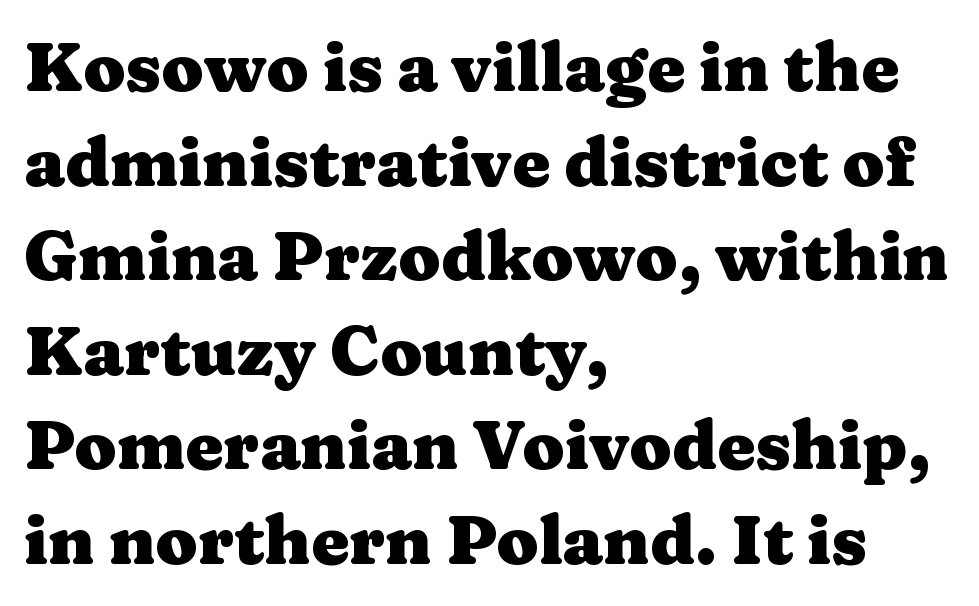
The image shows 68 px heavy, wide serif type, upright; set left-aligned, normal line spacing (1.39x), normal letter spacing, not underlined; medium stroke contrast and a medium x-height.
